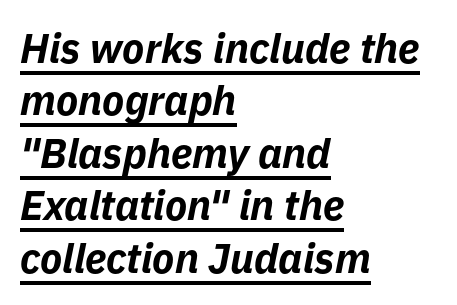
{"italic": "yes", "lean": "right", "slant_degrees": 11, "bold": "yes", "weight": "bold", "width": "normal", "stroke_contrast": "low", "x_height": "medium", "monospaced": "no", "underline": "yes", "align": "left", "line_spacing": "normal", "line_spacing_ratio": 1.28, "letter_spacing": "normal", "letter_spacing_em": 0.0, "glyph_px": 41}
